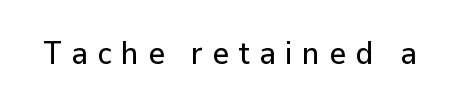
The image shows 32 px sans-serif type, upright; set unusually wide letter spacing (+0.29 em), not underlined; low stroke contrast and a medium x-height.
